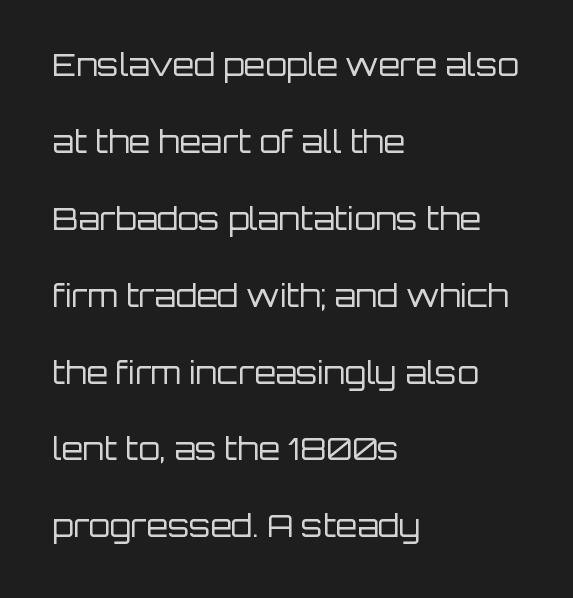
The characters display no serif detailing; their extremities are plain. Underline: absent. Note the varied advance widths — an 'i' is clearly narrower than an 'm'. A student would call this left alignment; a typographer would say flush left, rag right. Posture: upright roman. Successive baselines arrive slowly, with a big drop between each.
